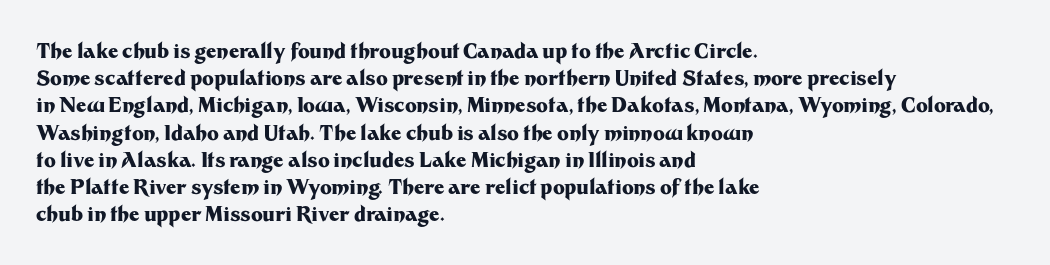
Vertical strokes here are truly vertical. Line spacing here is normal. The rendering anchors every line to the left-hand side. Short note: letters normally spaced. Has an underline been added? It has not. The sample has been set heavy, in full bold.
